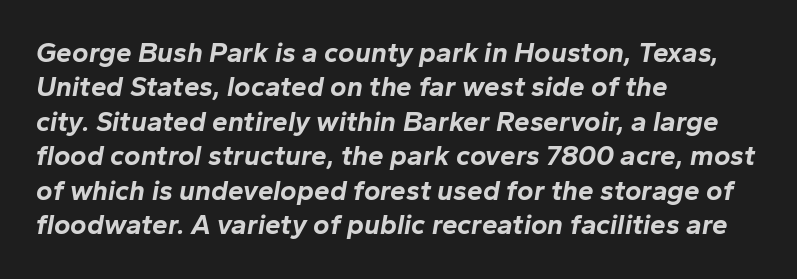
{"italic": "yes", "lean": "right", "slant_degrees": 10, "bold": "yes", "weight": "bold", "width": "normal", "stroke_contrast": "low", "x_height": "medium", "monospaced": "no", "underline": "no", "align": "left", "line_spacing_ratio": 1.23, "letter_spacing": "normal", "letter_spacing_em": 0.0, "glyph_px": 28}
